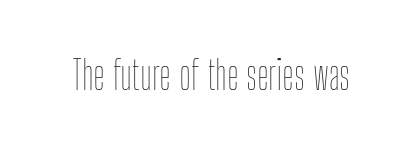
Q: Is the text bold? A: No.
Q: Is the text italic (slanted)? A: No, it is upright.
Q: Is the text underlined? A: No.
Q: Is the spacing between letters normal or unusually wide? A: Normal.
Q: Width (condensed, normal, or wide)? A: Condensed.
Q: Stroke contrast? A: Low.
Q: x-height? A: Medium.
Q: Monospaced? A: No.
